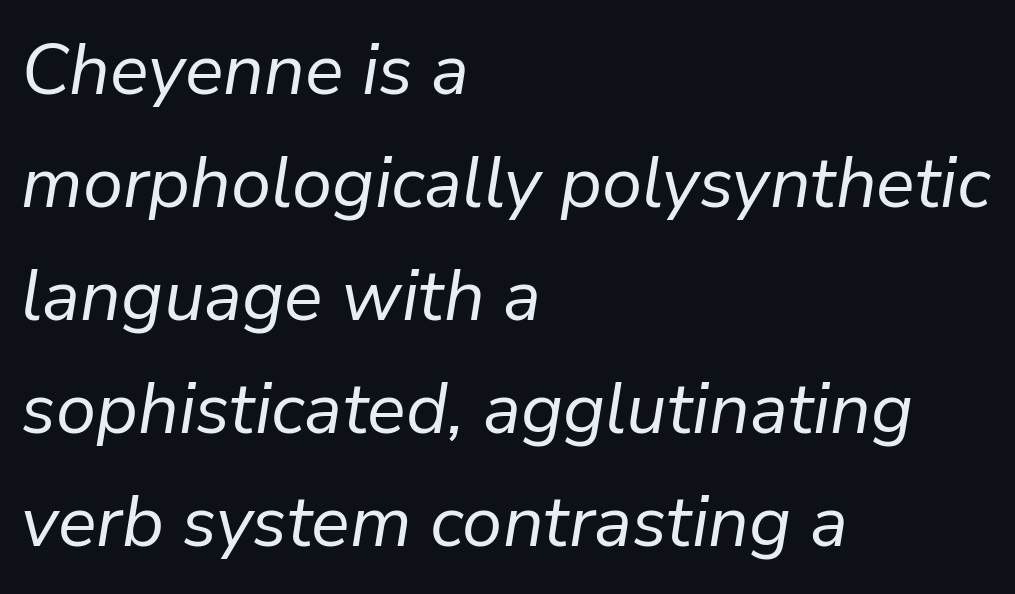
The image shows 72 px regular-weight type, italic (leaning right); set left-aligned, normal line spacing (1.57x), normal letter spacing, not underlined; low stroke contrast and a medium x-height.
